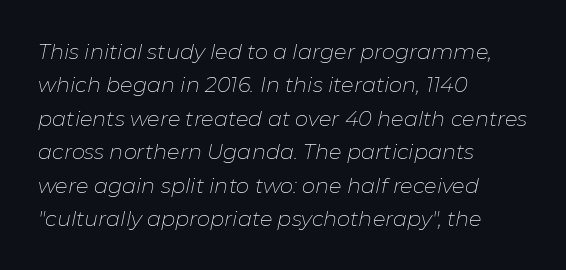
{"italic": "yes", "lean": "right", "slant_degrees": 11, "bold": "no", "underline": "no", "align": "left", "line_spacing": "normal", "line_spacing_ratio": 1.59, "letter_spacing": "normal", "letter_spacing_em": 0.0, "glyph_px": 21}
